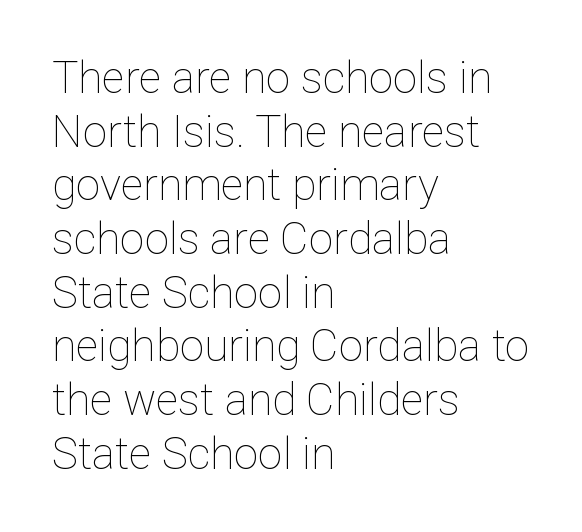
All the whitespace from short lines collects on the right. Anything drawn beneath the words? Only blank space. The letterforms sit shoulder to shoulder at normal distance. The face used here is proportionally spaced, like ordinary book or web type. Every character sits straight up, as roman type does. Compared with a typical body face, this is equally light or lighter still.
